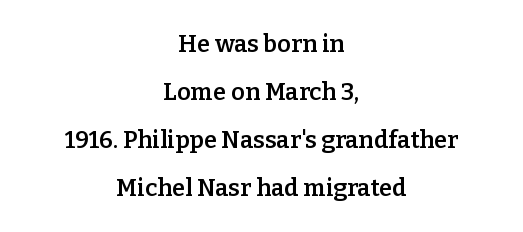
{"italic": "no", "bold": "semi", "underline": "no", "align": "center", "line_spacing": "loose", "line_spacing_ratio": 2.0, "letter_spacing": "normal", "letter_spacing_em": 0.0, "glyph_px": 24}
